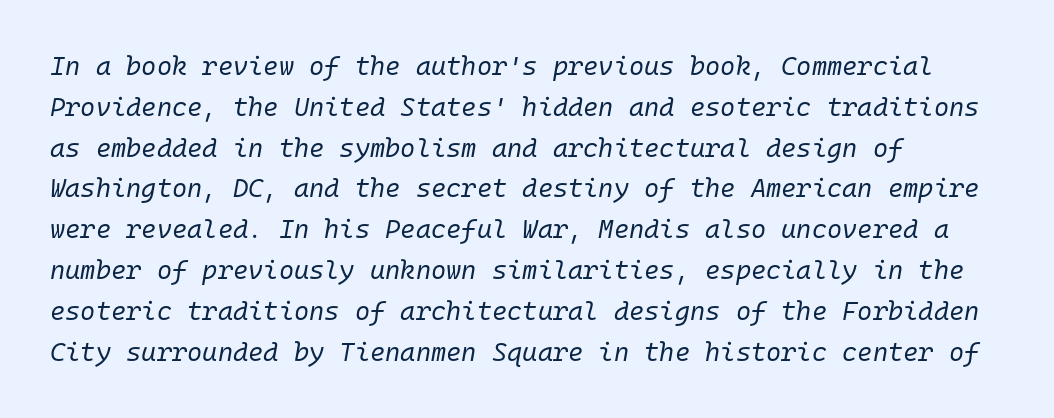
The image shows 26 px text type, italic (leaning right); set left-aligned, normal line spacing (1.57x), normal letter spacing, not underlined.
